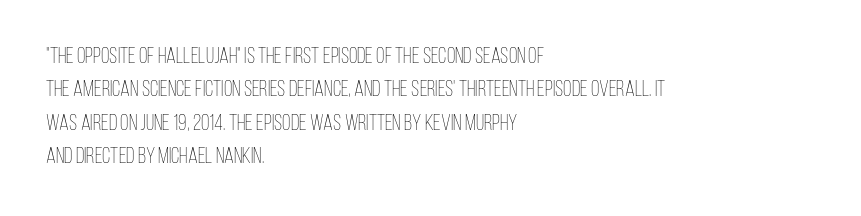
{"italic": "no", "bold": "no", "underline": "no", "align": "left", "line_spacing": "normal", "line_spacing_ratio": 1.52, "letter_spacing": "normal", "letter_spacing_em": 0.0, "glyph_px": 22}
